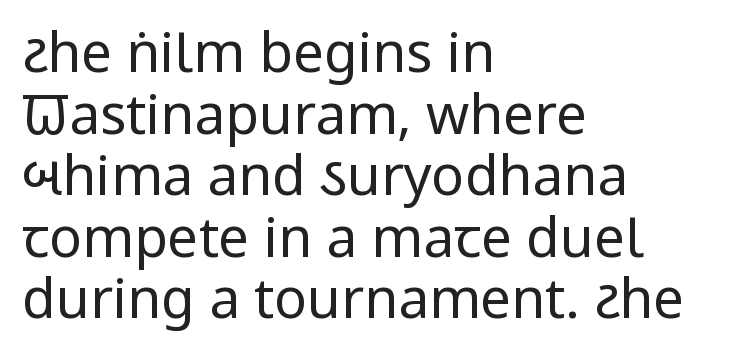
Q: Is the text bold? A: No.
Q: Is the text italic (slanted)? A: No, it is upright.
Q: Is the typeface a serif or a sans-serif typeface? A: Sans-serif.
Q: Is the text underlined? A: No.
Q: How is the paragraph aligned? A: Left-aligned.
Q: Is the spacing between letters normal or unusually wide? A: Normal.
Q: Is the spacing between lines tight, normal or loose? A: Tight.
Q: Width (condensed, normal, or wide)? A: Condensed.
Q: Stroke contrast? A: Low.
Q: x-height? A: Large.
Q: Monospaced? A: No.
